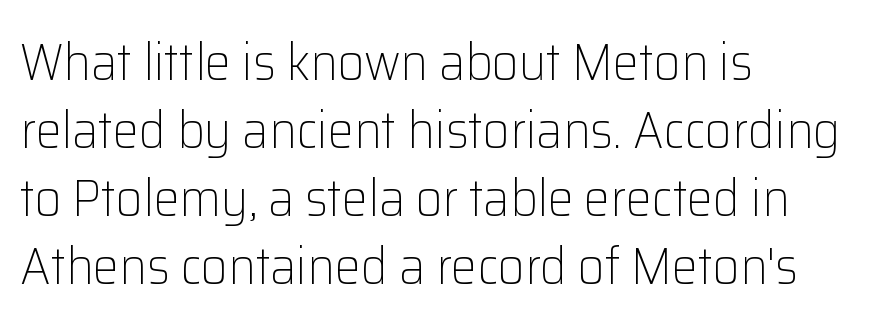
The space between consecutive lines is moderate. Does the type have serifs? No, each stem ends abruptly. Only glyphs here, with clear space below each row. What stands out about the letter spacing? Nothing — it is the standard amount. The strokes are not fattened; the text isn't bold. Quick note: not italic, upright.
